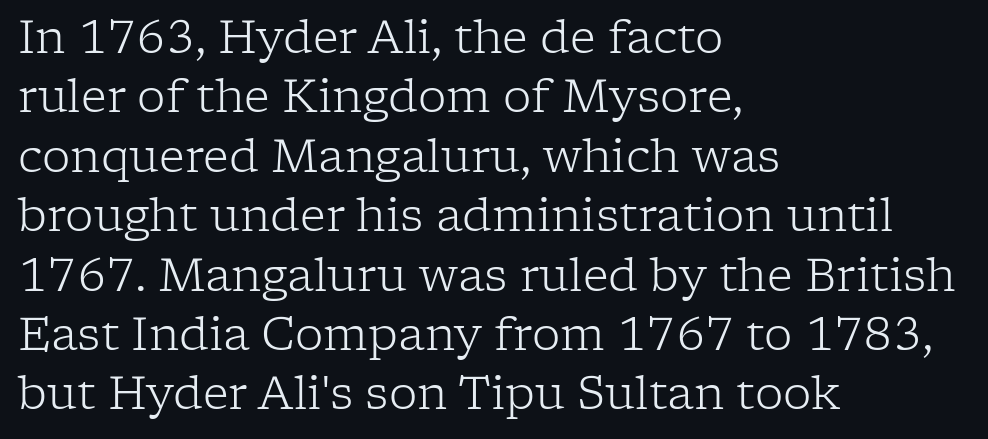
Q: Is the text bold? A: No.
Q: Is the text italic (slanted)? A: No, it is upright.
Q: Is the typeface a serif or a sans-serif typeface? A: Serif.
Q: Is the text underlined? A: No.
Q: How is the paragraph aligned? A: Left-aligned.
Q: Is the spacing between letters normal or unusually wide? A: Normal.
Q: Is the spacing between lines tight, normal or loose? A: Normal.
Q: Width (condensed, normal, or wide)? A: Normal.
Q: Stroke contrast? A: Low.
Q: x-height? A: Medium.
Q: Monospaced? A: No.
